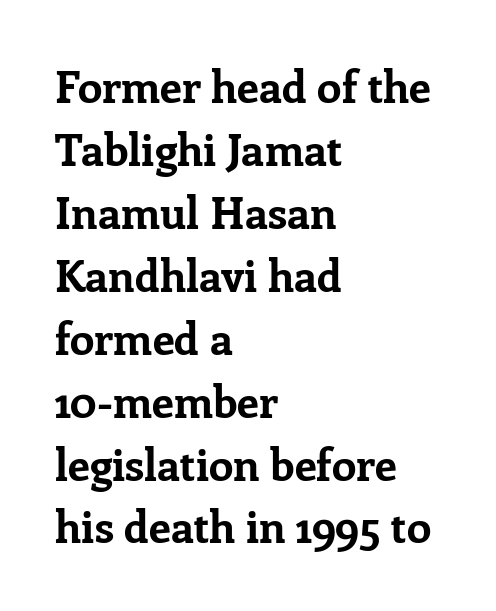
The image shows 44 px bold serif type, upright; set left-aligned, normal line spacing (1.43x), normal letter spacing, not underlined; low stroke contrast and a medium x-height.
